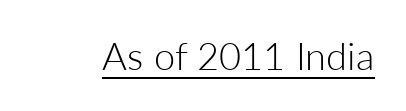
Q: Is the text bold? A: No.
Q: Is the text italic (slanted)? A: No, it is upright.
Q: Is the typeface a serif or a sans-serif typeface? A: Sans-serif.
Q: Is the text underlined? A: Yes.
Q: Is the spacing between letters normal or unusually wide? A: Normal.
Q: Width (condensed, normal, or wide)? A: Normal.
Q: Stroke contrast? A: Low.
Q: x-height? A: Medium.
Q: Monospaced? A: No.
